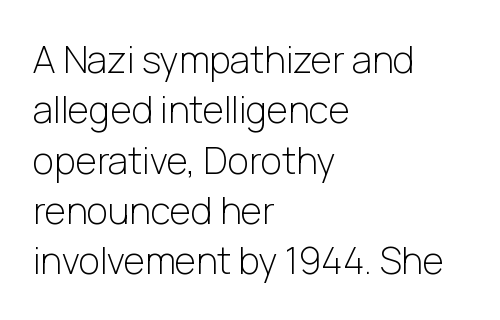
Q: Is the text bold? A: No.
Q: Is the text italic (slanted)? A: No, it is upright.
Q: Is the typeface a serif or a sans-serif typeface? A: Sans-serif.
Q: Is the text underlined? A: No.
Q: How is the paragraph aligned? A: Left-aligned.
Q: Is the spacing between letters normal or unusually wide? A: Normal.
Q: Is the spacing between lines tight, normal or loose? A: Normal.
Q: Width (condensed, normal, or wide)? A: Normal.
Q: Stroke contrast? A: Low.
Q: x-height? A: Medium.
Q: Monospaced? A: No.
